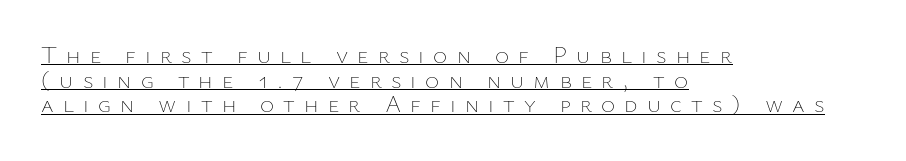
{"italic": "no", "bold": "no", "underline": "yes", "align": "left", "line_spacing": "tight", "line_spacing_ratio": 1.03, "letter_spacing": "wide", "letter_spacing_em": 0.38, "glyph_px": 24}
